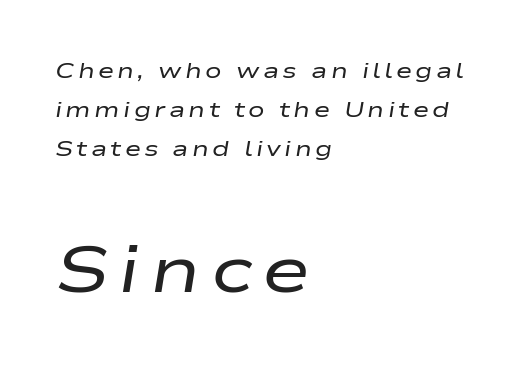
The letters in the lower block stand taller than those in the block above. Check under the words: just untouched page. Is the type heavy? It reads as light-to-regular instead. The passage shown is typed in a proportional face where columns would drift. The face used here has a pronounced slope to its letters. The rendering anchors every line to the left-hand side.
